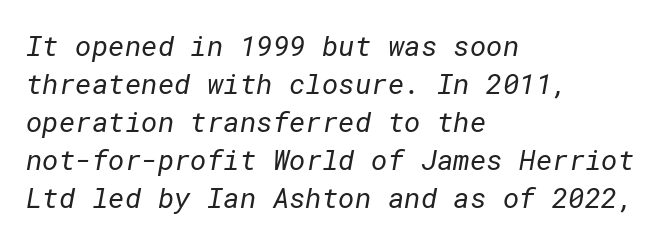
You can tell from the bare stems that sans-serif type was used. A normal amount of white space separates one row of letters from the next. Glance below the letters and you will spot only blank space. Vertical stems look standard width or narrower in stroke. Characters follow at the spacing the type designer built in.
